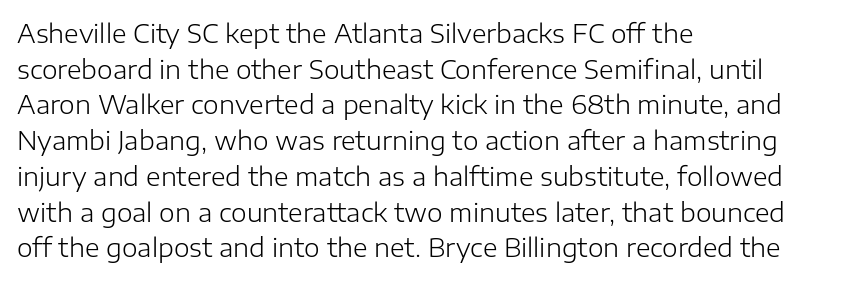
Q: Is the text bold? A: No.
Q: Is the text italic (slanted)? A: No, it is upright.
Q: Is the text underlined? A: No.
Q: How is the paragraph aligned? A: Left-aligned.
Q: Is the spacing between letters normal or unusually wide? A: Normal.
Q: Is the spacing between lines tight, normal or loose? A: Normal.
